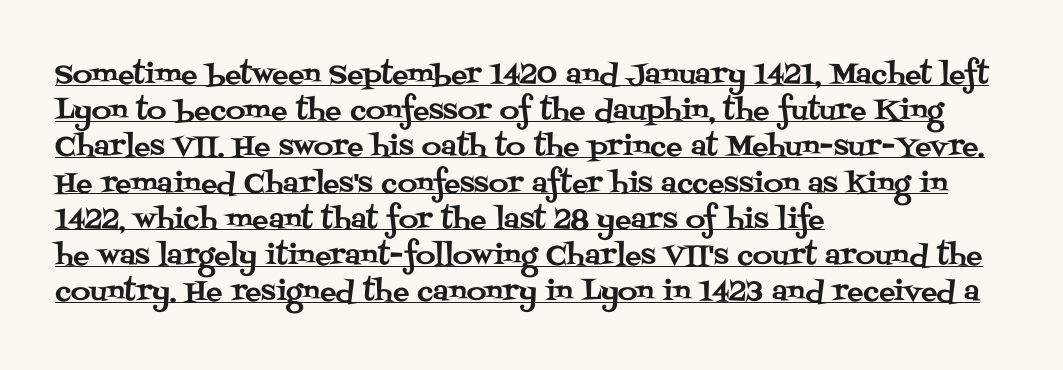
{"italic": "no", "underline": "yes", "align": "left", "line_spacing": "normal", "line_spacing_ratio": 1.34, "letter_spacing": "normal", "letter_spacing_em": 0.0, "glyph_px": 27}
